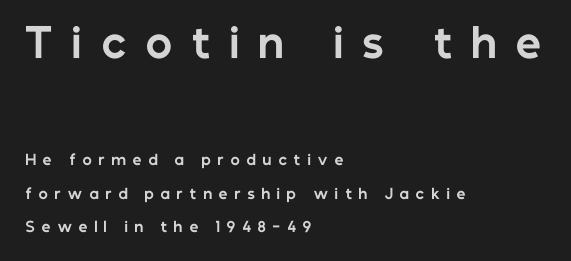
The baseline area is clear. Which margin do the lines hug? The left one — the right edge is uneven. Pretty heavy lettering here — definitely bold. Does the type have serifs? No, each stem ends abruptly. Upright lettering throughout. Bigger letters appear in the top chunk; the bottom chunk is reduced.
